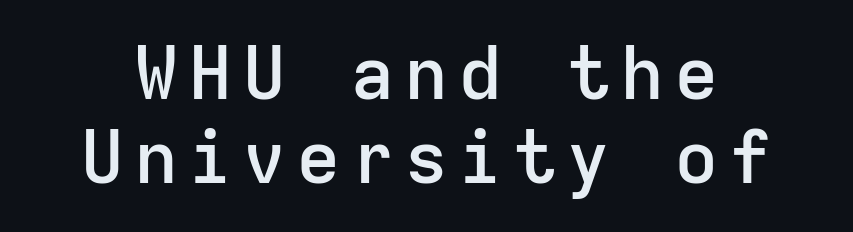
Heft: intermediate — a semibold. You can tell it's not italic because the verticals are truly vertical. Looks like terminal output: every glyph gets an equal slot. Note: no serifs on the glyphs.
